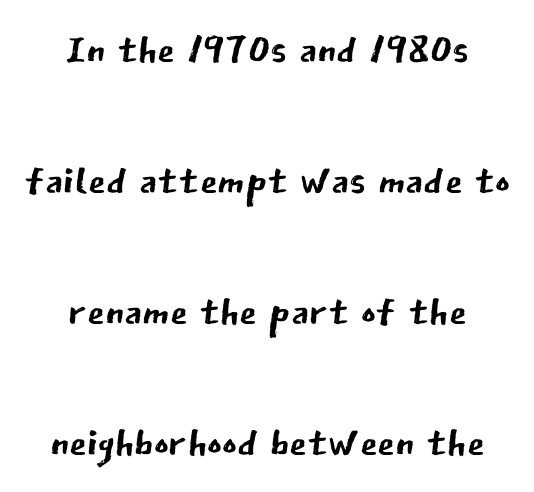
Q: Is the text bold? A: No.
Q: Is the text italic (slanted)? A: No, it is upright.
Q: Is the typeface a serif or a sans-serif typeface? A: Sans-serif.
Q: Is the text underlined? A: No.
Q: How is the paragraph aligned? A: Centered.
Q: Is the spacing between letters normal or unusually wide? A: Normal.
Q: Is the spacing between lines tight, normal or loose? A: Loose.
Q: Width (condensed, normal, or wide)? A: Normal.
Q: Stroke contrast? A: Low.
Q: x-height? A: Medium.
Q: Monospaced? A: No.
